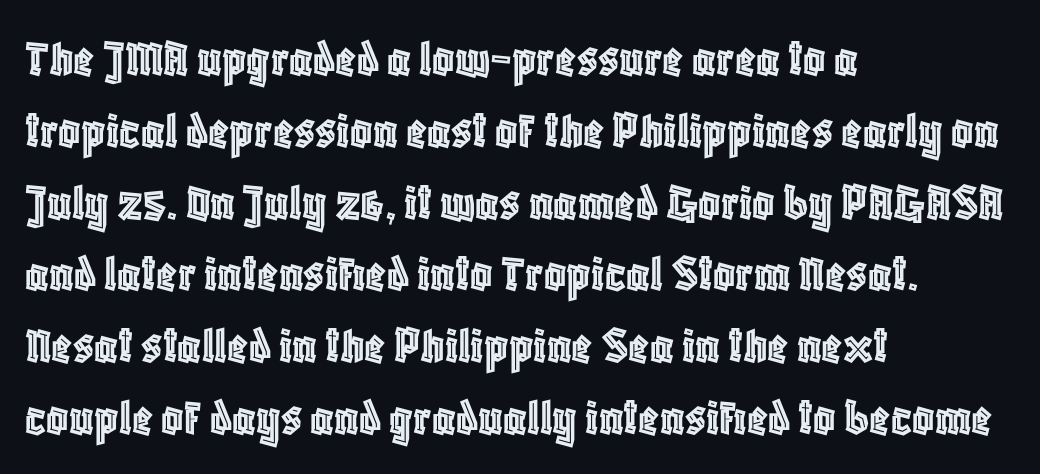
Whoever set this chose a conventional vertical rhythm. You could not count columns in this text — the font is proportionally spaced. Do the letters lean? They stand straight. A typesetter would call this zero additional tracking. The passage shown is not underscored anywhere. If you drew a ruler down the left edge, every line would touch it.
